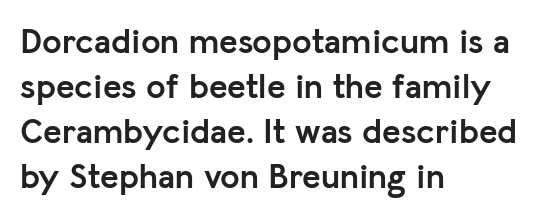
{"serif": "no", "italic": "no", "bold": "yes", "weight": "semibold", "width": "normal", "stroke_contrast": "low", "x_height": "medium", "monospaced": "no", "underline": "no", "align": "left", "line_spacing": "normal", "line_spacing_ratio": 1.29, "letter_spacing": "normal", "letter_spacing_em": 0.0, "glyph_px": 35}
